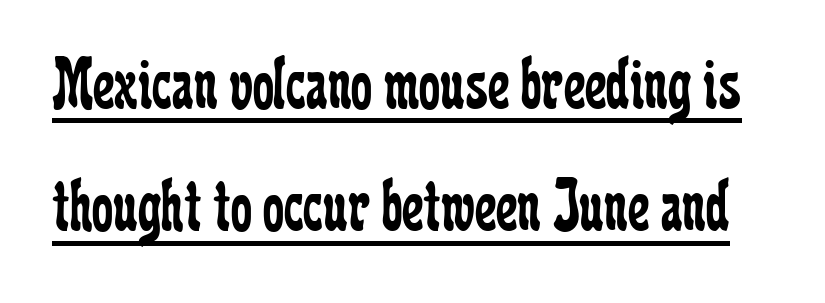
{"serif": "yes", "italic": "no", "bold": "no", "weight": "regular", "width": "condensed", "stroke_contrast": "low", "x_height": "medium", "monospaced": "no", "underline": "yes", "line_spacing": "normal", "line_spacing_ratio": 1.61, "letter_spacing": "normal", "letter_spacing_em": 0.0, "glyph_px": 76}
